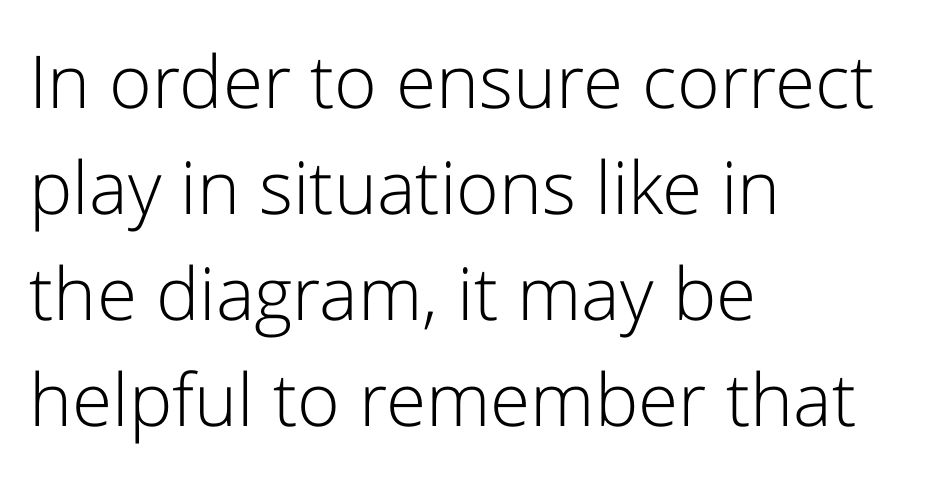
Q: Is the text bold? A: No.
Q: Is the text italic (slanted)? A: No, it is upright.
Q: Is the typeface a serif or a sans-serif typeface? A: Sans-serif.
Q: Is the text underlined? A: No.
Q: How is the paragraph aligned? A: Left-aligned.
Q: Is the spacing between letters normal or unusually wide? A: Normal.
Q: Is the spacing between lines tight, normal or loose? A: Normal.
Q: Width (condensed, normal, or wide)? A: Normal.
Q: Stroke contrast? A: Low.
Q: x-height? A: Medium.
Q: Monospaced? A: No.
